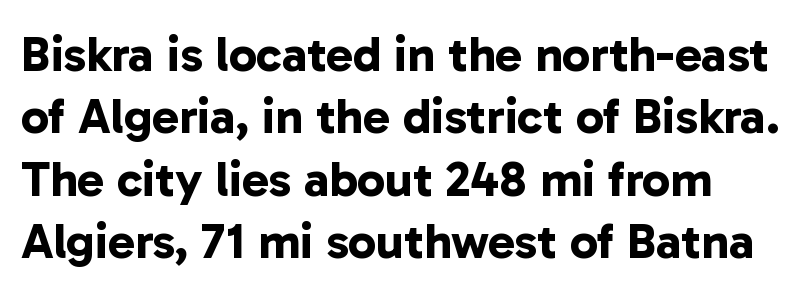
Q: Is the text bold? A: Yes.
Q: Is the typeface a serif or a sans-serif typeface? A: Sans-serif.
Q: Is the text underlined? A: No.
Q: Is the spacing between letters normal or unusually wide? A: Normal.
Q: Is the spacing between lines tight, normal or loose? A: Normal.
Q: Width (condensed, normal, or wide)? A: Normal.
Q: Stroke contrast? A: Low.
Q: x-height? A: Medium.
Q: Monospaced? A: No.
